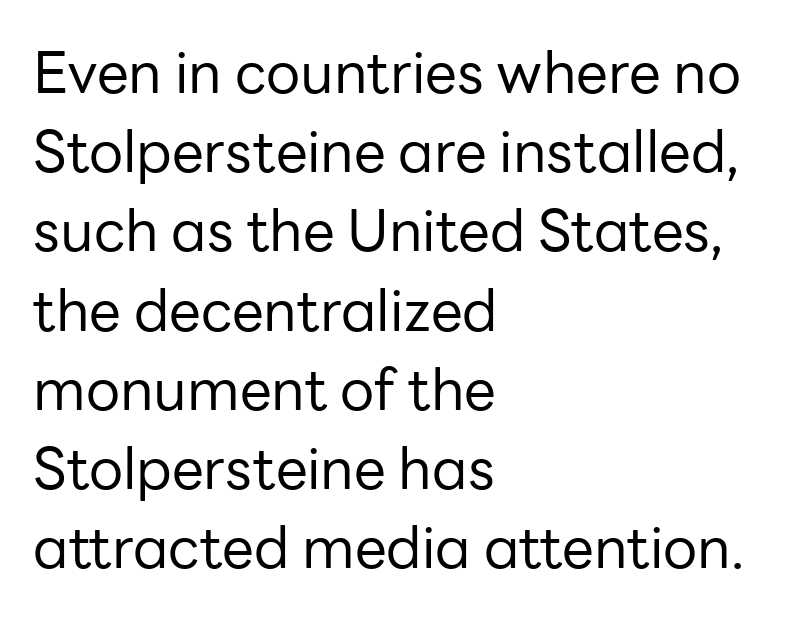
Q: Is the text bold? A: No.
Q: Is the text italic (slanted)? A: No, it is upright.
Q: Is the typeface a serif or a sans-serif typeface? A: Sans-serif.
Q: Is the text underlined? A: No.
Q: How is the paragraph aligned? A: Left-aligned.
Q: Is the spacing between letters normal or unusually wide? A: Normal.
Q: Is the spacing between lines tight, normal or loose? A: Normal.
Q: Width (condensed, normal, or wide)? A: Normal.
Q: Stroke contrast? A: Low.
Q: x-height? A: Medium.
Q: Monospaced? A: No.
